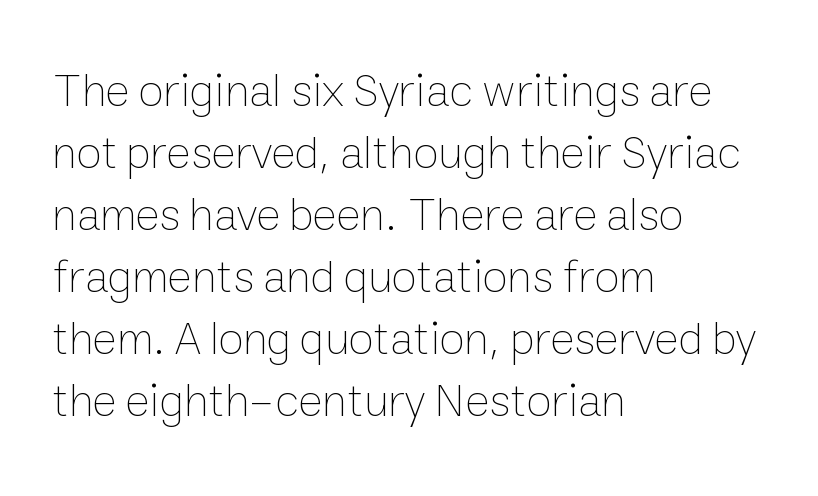
{"italic": "no", "bold": "no", "weight": "thin", "width": "normal", "stroke_contrast": "low", "x_height": "medium", "monospaced": "no", "underline": "no", "align": "left", "line_spacing": "normal", "line_spacing_ratio": 1.35, "letter_spacing": "normal", "letter_spacing_em": 0.0, "glyph_px": 46}
